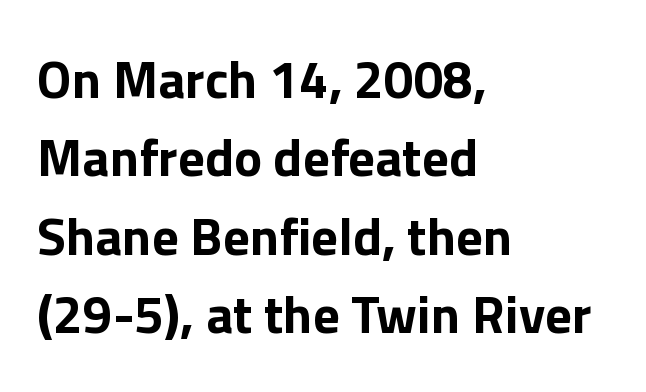
{"serif": "no", "italic": "no", "bold": "yes", "weight": "bold", "width": "normal", "x_height": "medium", "monospaced": "no", "underline": "no", "align": "left", "line_spacing": "normal", "line_spacing_ratio": 1.48, "letter_spacing": "normal", "letter_spacing_em": 0.0, "glyph_px": 53}
